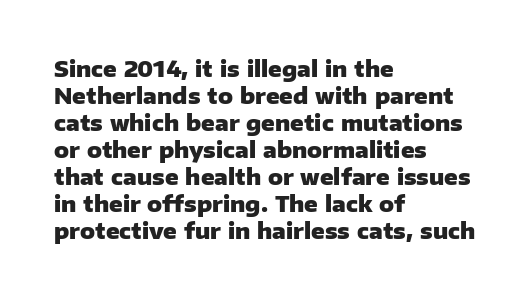
Q: Is the text bold? A: Yes.
Q: Is the text italic (slanted)? A: No, it is upright.
Q: Is the text underlined? A: No.
Q: How is the paragraph aligned? A: Left-aligned.
Q: Is the spacing between letters normal or unusually wide? A: Normal.
